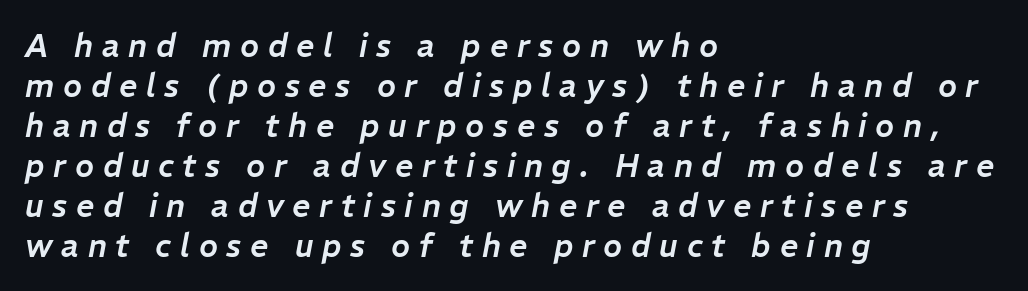
The image shows 32 px text type, italic (leaning right); set left-aligned, normal line spacing (1.25x), unusually wide letter spacing (+0.27 em), not underlined; low stroke contrast and a medium x-height.
